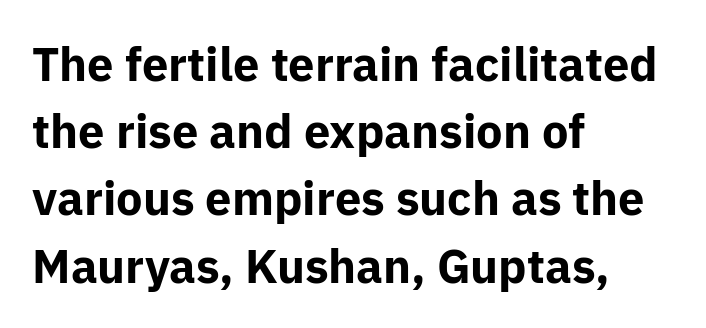
The image shows 47 px bold sans-serif type, upright; set left-aligned, normal line spacing (1.43x), normal letter spacing, not underlined; low stroke contrast and a medium x-height.
